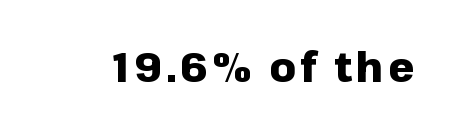
Anything drawn beneath the words? Only blank space. Does the weight exceed regular? Yes, all the way to bold. Observe the absence of serifs on each vertical stroke in this sample. This sample has the flowing, uneven cadence of proportional lettering.
